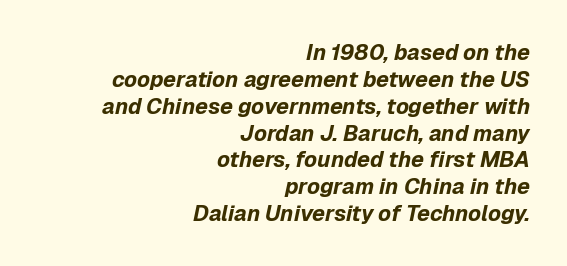
{"italic": "yes", "lean": "right", "slant_degrees": 12, "bold": "yes", "underline": "no", "align": "right", "line_spacing_ratio": 1.22, "letter_spacing": "normal", "letter_spacing_em": 0.0, "glyph_px": 22}
